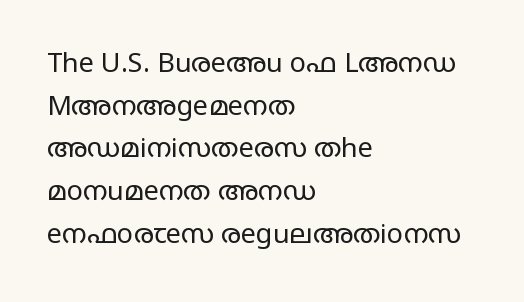
The ragged edge is on the right, which tells us the setting is flush left. Vertical strokes here are truly vertical. Heaviness? Minimal to ordinary, like unemphasized prose. Lines of text with bare space underneath.
